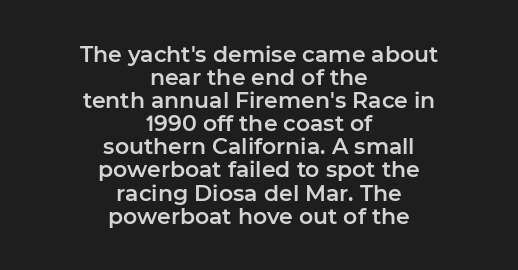
The image shows 22 px text type, upright; set centered, tight line spacing (1.05x), normal letter spacing, not underlined.
